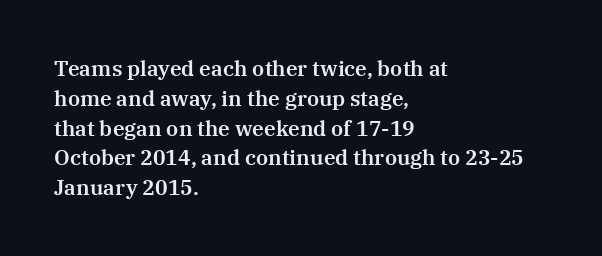
Which margin do the lines hug? The left one — the right edge is uneven. The letters stand upright; this is a roman face. Any mark beneath the type? The region is blank. The space between consecutive lines is moderate. No extra tracking has been applied to these lines.
